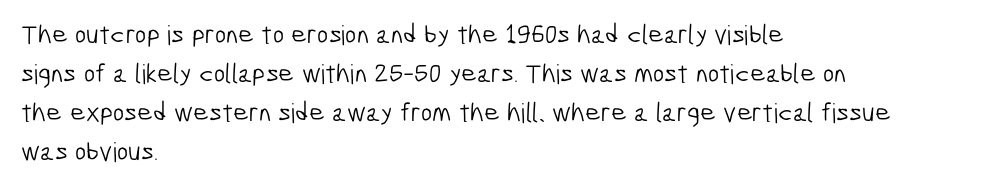
{"bold": "no", "underline": "no", "align": "left", "line_spacing": "normal", "line_spacing_ratio": 1.44, "letter_spacing": "normal", "letter_spacing_em": 0.0, "glyph_px": 27}
